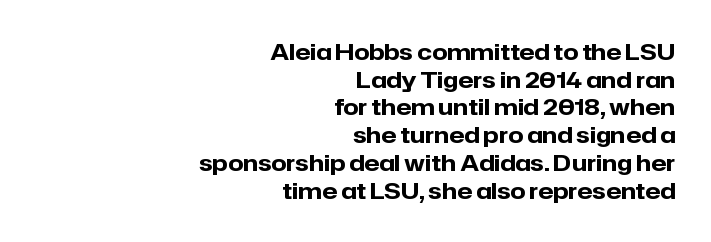
Q: Is the text bold? A: Yes.
Q: Is the text italic (slanted)? A: No, it is upright.
Q: Is the text underlined? A: No.
Q: How is the paragraph aligned? A: Right-aligned.
Q: Is the spacing between letters normal or unusually wide? A: Normal.
Q: Is the spacing between lines tight, normal or loose? A: Normal.
